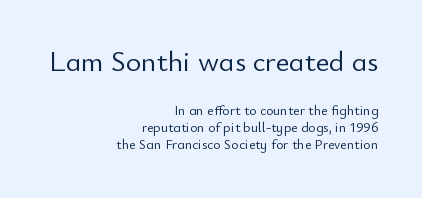
Bigger letters appear in the top chunk; the bottom chunk is reduced. The words here are not underlined. Character widths vary here, with narrow letters taking less room than wide ones. You can tell it's not italic because the verticals are truly vertical. Layout note: lines flush right.
